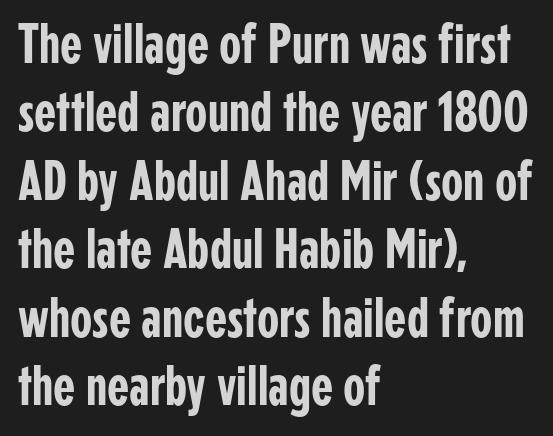
{"serif": "no", "italic": "no", "width": "condensed", "stroke_contrast": "low", "x_height": "medium", "monospaced": "no", "underline": "no", "align": "left", "line_spacing_ratio": 1.2, "letter_spacing": "normal", "letter_spacing_em": 0.0, "glyph_px": 57}
